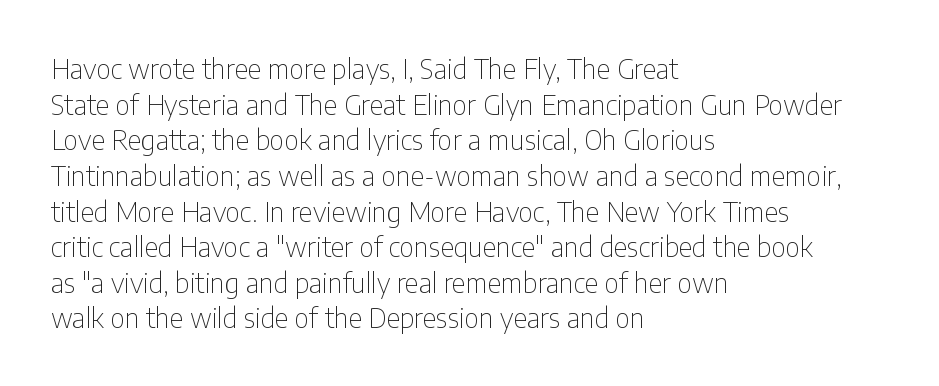
Notice how descenders clear the ascenders below comfortably — that's standard leading. Rule under the text: the space is simply empty. This rendering uses left alignment, leaving the right contour irregular. The type sits square on the baseline with zero lean. The font sits on the lighter half of the weight spectrum, regular included. The gaps between neighbouring characters are ordinary and unremarkable.
